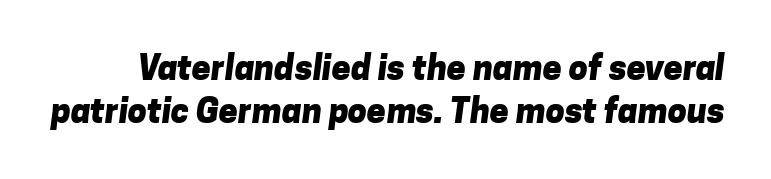
The passage shown is emphatically bold. These lines sit exactly where default settings would place them. You can tell from the bare stems that sans-serif type was used. Proportional: the letters do not fall into vertical columns. The baseline area is clear. Is the letter spacing exaggerated? No — it looks like the ordinary default.
